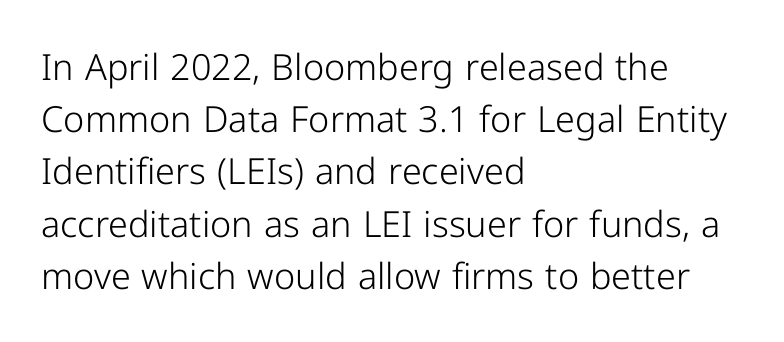
The image shows 36 px light sans-serif type, upright; set left-aligned, normal line spacing (1.45x), normal letter spacing, not underlined; low stroke contrast and a medium x-height.
